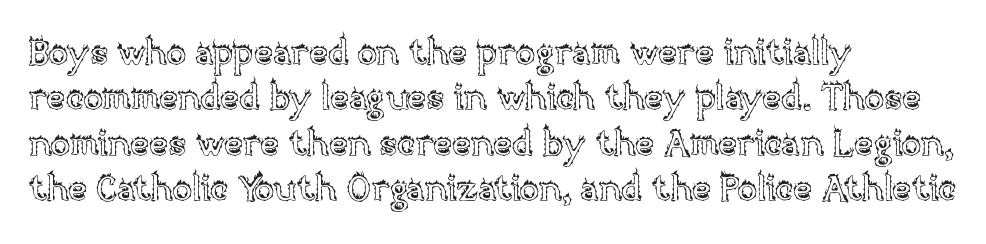
The image shows 36 px text type, upright; set left-aligned, normal line spacing (1.26x), normal letter spacing, not underlined; a large x-height.
